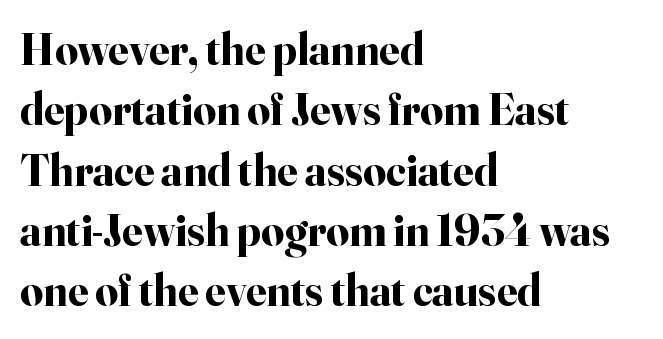
{"serif": "yes", "italic": "no", "bold": "yes", "weight": "bold", "width": "normal", "stroke_contrast": "high", "x_height": "small", "monospaced": "no", "underline": "no", "align": "left", "line_spacing": "normal", "line_spacing_ratio": 1.34, "letter_spacing": "normal", "letter_spacing_em": 0.0, "glyph_px": 45}
